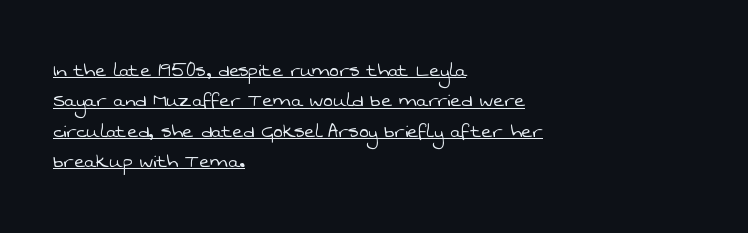
Q: Is the text bold? A: No.
Q: Is the text underlined? A: Yes.
Q: How is the paragraph aligned? A: Left-aligned.
Q: Is the spacing between letters normal or unusually wide? A: Normal.
Q: Is the spacing between lines tight, normal or loose? A: Normal.
